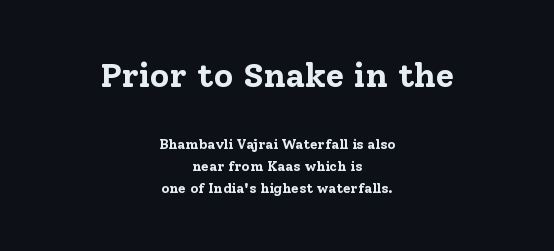
{"serif": "yes", "italic": "no", "bold": "yes", "weight": "bold", "width": "normal", "stroke_contrast": "low", "x_height": "medium", "monospaced": "no", "underline": "no", "align": "center", "line_spacing": "normal", "line_spacing_ratio": 1.57, "letter_spacing": "normal", "letter_spacing_em": 0.0, "larger_block": "first", "size_ratio": 2.43, "glyph_px": 34}
